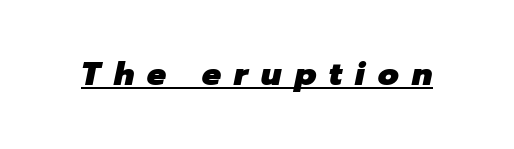
Q: Is the text bold? A: Yes.
Q: Is the text italic (slanted)? A: Yes, it leans right by about 12 degrees.
Q: Is the text underlined? A: Yes.
Q: Is the spacing between letters normal or unusually wide? A: Unusually wide.
Q: Width (condensed, normal, or wide)? A: Normal.
Q: Stroke contrast? A: Low.
Q: x-height? A: Medium.
Q: Monospaced? A: No.
